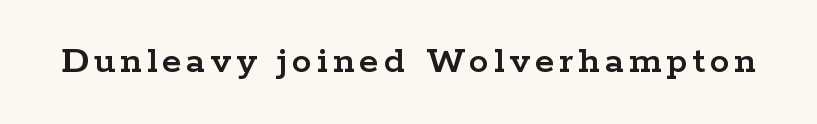
{"serif": "yes", "italic": "no", "width": "wide", "stroke_contrast": "low", "x_height": "medium", "monospaced": "no", "underline": "no", "glyph_px": 40}
